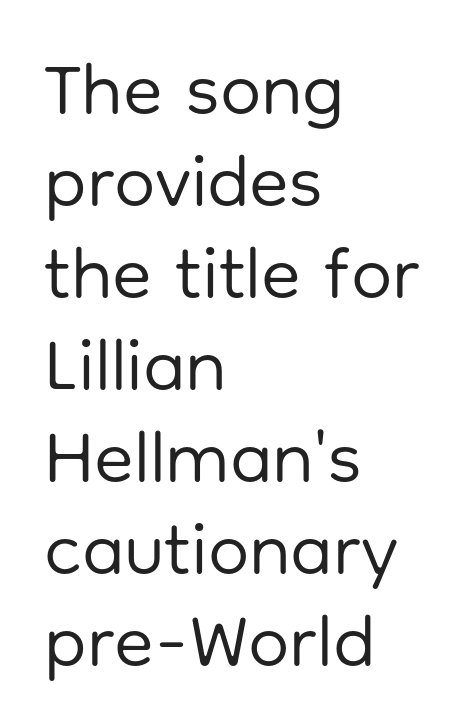
The letters sit at their default tracking, neither squeezed nor spread. All the whitespace from short lines collects on the right. Varying glyph widths throughout — classic text-font behaviour. Unlike a traditional serif, this face leaves its strokes unadorned. No heavy texture on the line: the type isn't bold. Whoever set this chose a conventional vertical rhythm.
